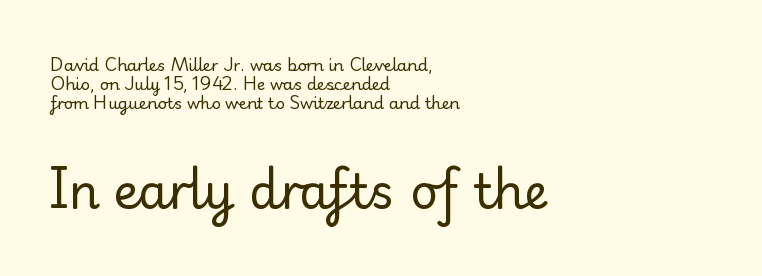
Q: Is the text bold? A: No.
Q: Is the text italic (slanted)? A: No, it is upright.
Q: Is the typeface a serif or a sans-serif typeface? A: Serif.
Q: Is the text underlined? A: No.
Q: How is the paragraph aligned? A: Left-aligned.
Q: Is the spacing between letters normal or unusually wide? A: Normal.
Q: Which block of text is set in a larger size, the first (top) or the second (bottom)? A: The second (bottom) one.
Q: Width (condensed, normal, or wide)? A: Normal.
Q: Stroke contrast? A: Low.
Q: x-height? A: Small.
Q: Monospaced? A: No.
